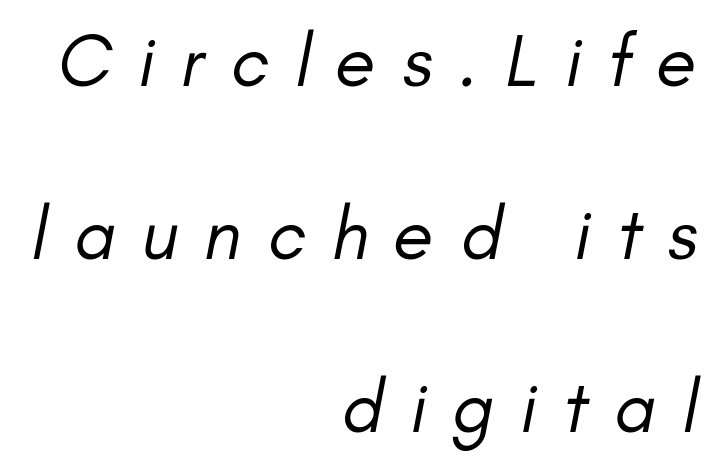
The glyphs look as if they've been sheared to an angle. Compared with typical body copy, the letter spacing here is much looser. Spacing verdict: proportional, widths tailored to each character. These lines stack with their right ends in a neat column. Decoration check: the copy has no underline. Reading down the column, the eye jumps a long way to each next line.
